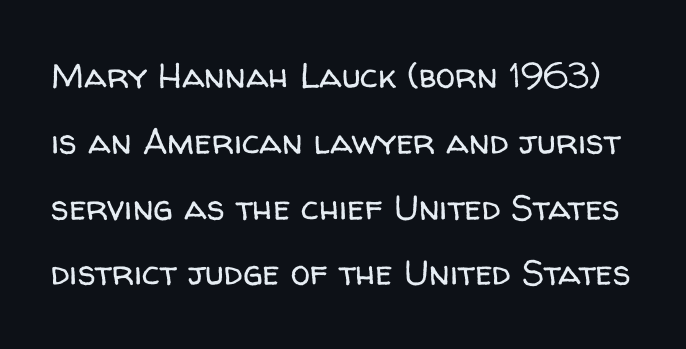
This is sans-serif lettering, the kind often seen on screens and signage. The horizontal fit of the characters is conventional and even. A typesetter would call this proportional, since set widths differ per character. Lines of text with bare space underneath. Every stem runs plumb, perpendicular to the baseline. Heaviness? Minimal to ordinary, like unemphasized prose.
